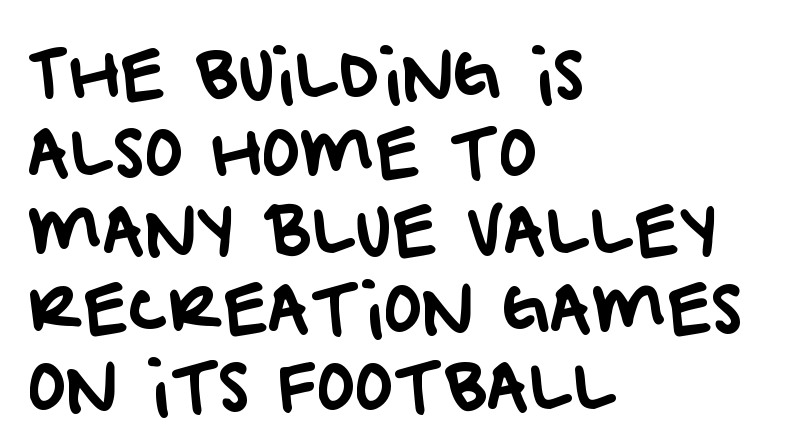
Observe the ordinary spacing: letters are neighbours, not strangers. The face used here is proportionally spaced, like ordinary book or web type. Note: no serifs on the glyphs. Casual observation: everything's shoved over to the left.
